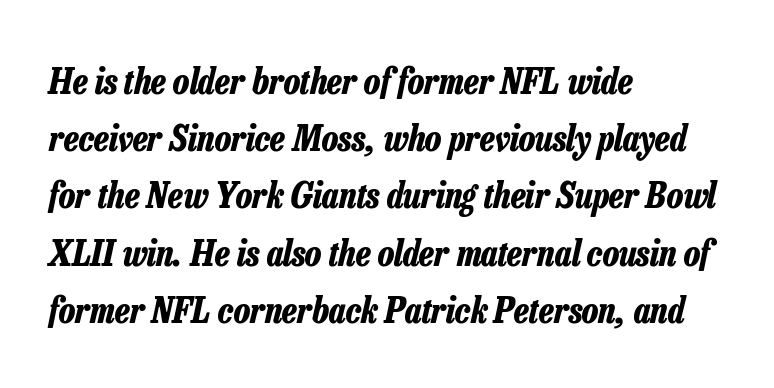
The image shows 36 px bold, condensed type, italic (leaning right); set left-aligned, normal line spacing (1.59x), normal letter spacing, not underlined; low stroke contrast and a medium x-height.
